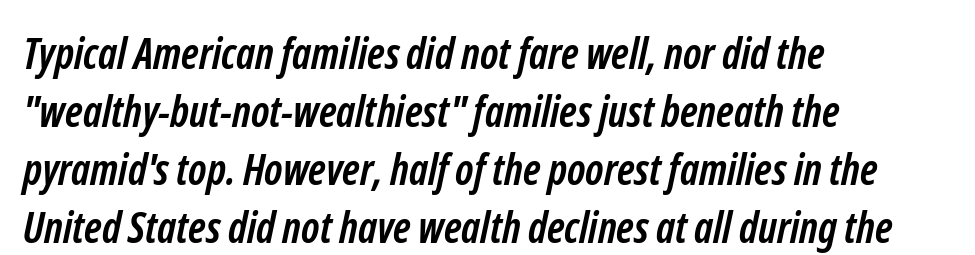
The image shows 43 px semibold, condensed sans-serif type; set left-aligned, normal line spacing (1.35x), normal letter spacing, not underlined; low stroke contrast and a medium x-height.
